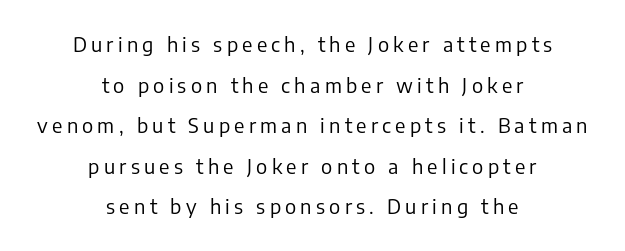
The image shows 20 px text type, upright; set centered, loose line spacing (2.03x), unusually wide letter spacing (+0.21 em), not underlined.
